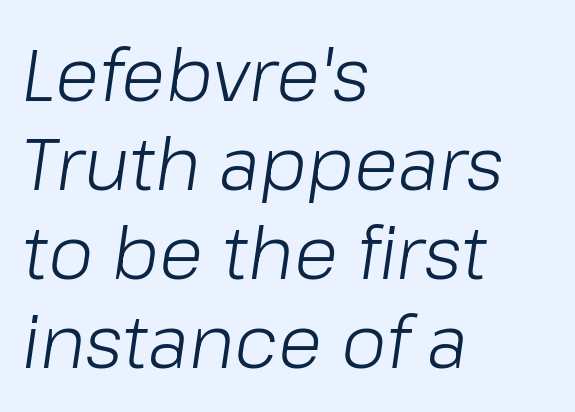
The image shows 73 px light type, italic (leaning right); set left-aligned, line spacing 1.22x, normal letter spacing, not underlined; low stroke contrast and a medium x-height.
